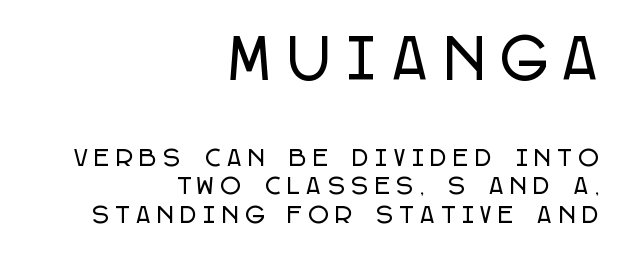
The image shows 54 px condensed sans-serif type, upright; set right-aligned, normal line spacing (1.28x), unusually wide letter spacing (+0.31 em), not underlined; the first (top) block is 2.45x larger; low stroke contrast and a large x-height.
